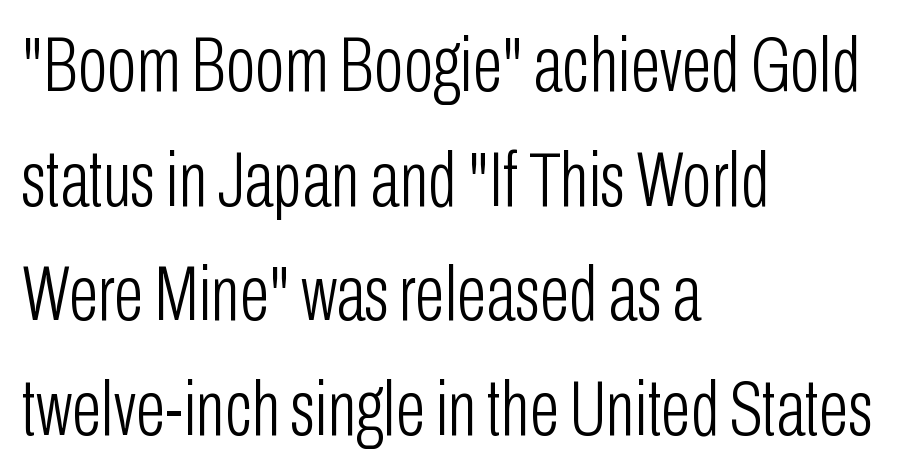
The image shows 78 px light, condensed sans-serif type, upright; set left-aligned, normal line spacing (1.47x), normal letter spacing, not underlined; low stroke contrast and a medium x-height.
